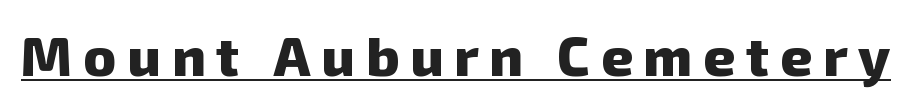
Underline: present. The horizontal fit of the characters is loose and conspicuously gappy. Check where the strokes stop: nothing finishes them off — pure sans. The typesetting leans heavy: a genuine bold.
